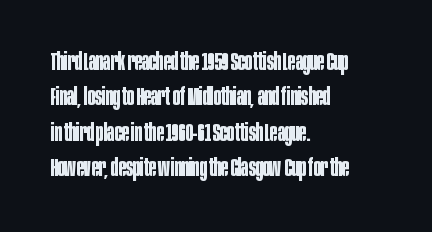
The baseline area is clear. Rendered with straight, roman letterforms. The face used here has the dense, thick strokes of a bold. One-word summary of the alignment: left.
